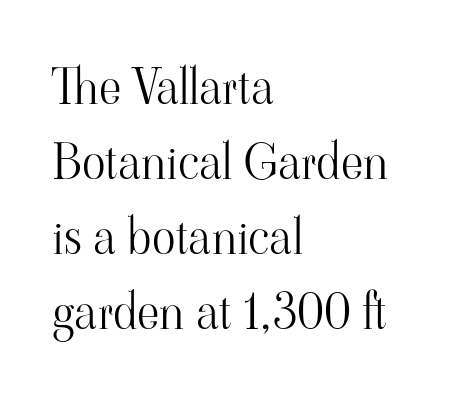
{"serif": "yes", "italic": "no", "bold": "no", "weight": "light", "width": "normal", "stroke_contrast": "high", "x_height": "small", "monospaced": "no", "underline": "no", "align": "left", "line_spacing": "normal", "line_spacing_ratio": 1.53, "letter_spacing": "normal", "letter_spacing_em": 0.0, "glyph_px": 49}
